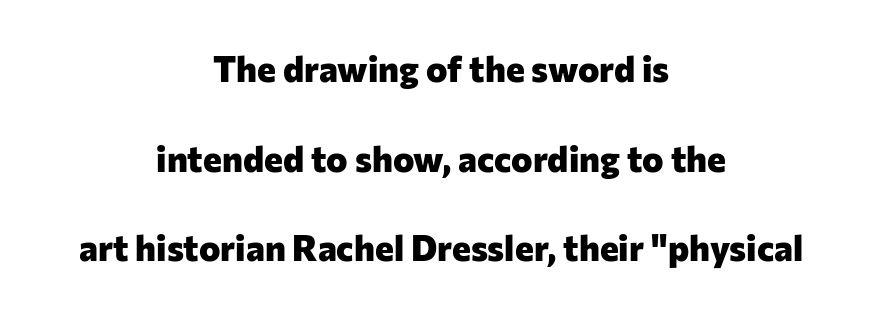
Baseline-to-baseline distance is far greater than the letter height. A clean baseline with only descenders dipping below it. Do the characters align in a grid? No, the font is proportional. On the weight axis this lands at bold, roughly 700. No feet cap the strokes, marking this as sans-serif type. The type sits square on the baseline with zero lean.
